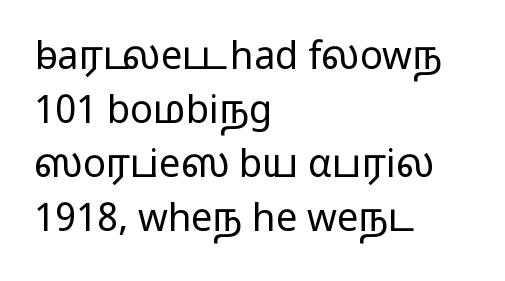
{"serif": "no", "italic": "no", "bold": "no", "weight": "light", "width": "wide", "stroke_contrast": "low", "x_height": "medium", "monospaced": "no", "underline": "no", "align": "left", "line_spacing": "normal", "line_spacing_ratio": 1.42, "letter_spacing": "normal", "letter_spacing_em": 0.0, "glyph_px": 38}
